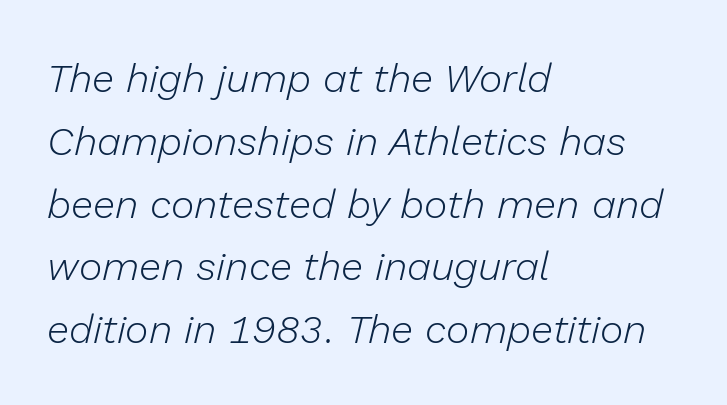
Tracking value appears to be zero — textbook default spacing. Rule under the text: the space is simply empty. Each line starts at the same left margin while the right side varies. Leading matches the norm, producing a regular column.
